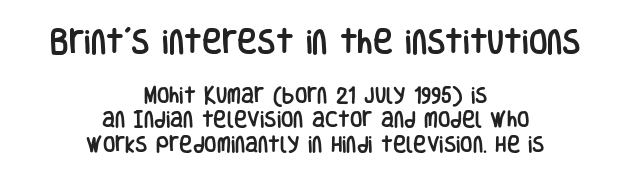
The image shows 27 px text type, upright; set centered, normal line spacing (1.35x), normal letter spacing, not underlined; the first (top) block is 1.5x larger.
